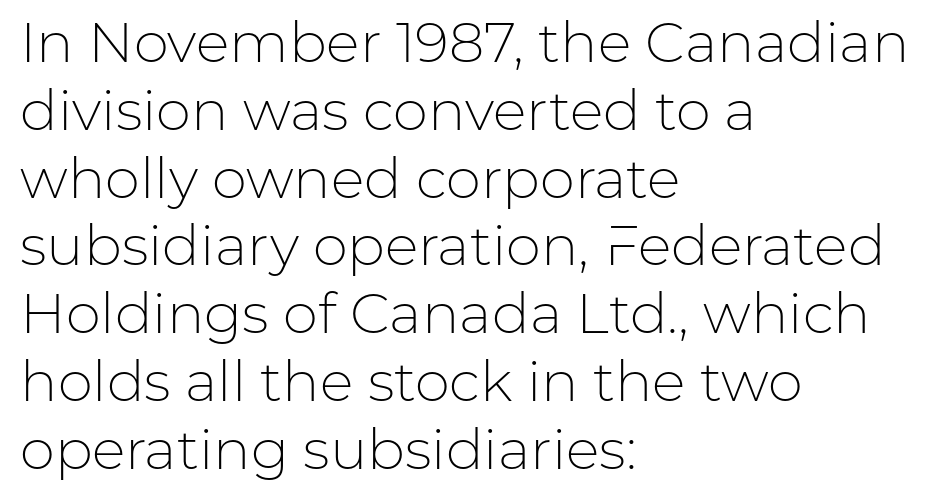
This sample is left-justified, so line endings fall wherever the words run out. Nobody drew a line under any word here. Posture: vertical. Heft: none added — not bold.
